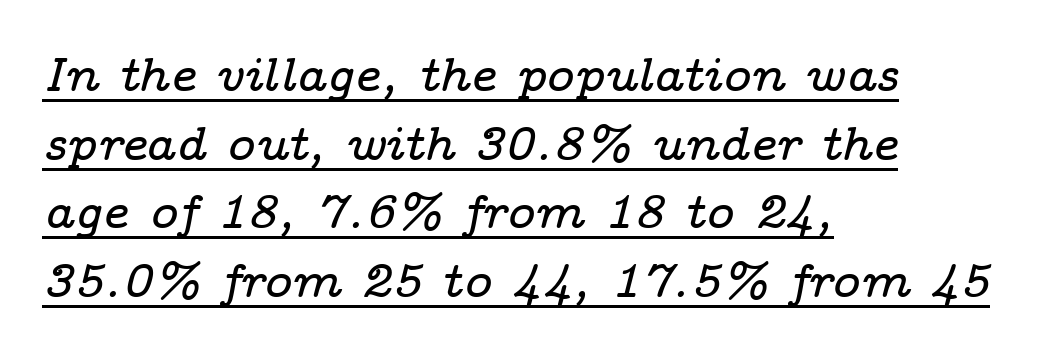
The image shows 48 px wide serif type, italic (leaning right); set left-aligned, normal line spacing (1.43x), normal letter spacing, underlined; low stroke contrast and a medium x-height.
